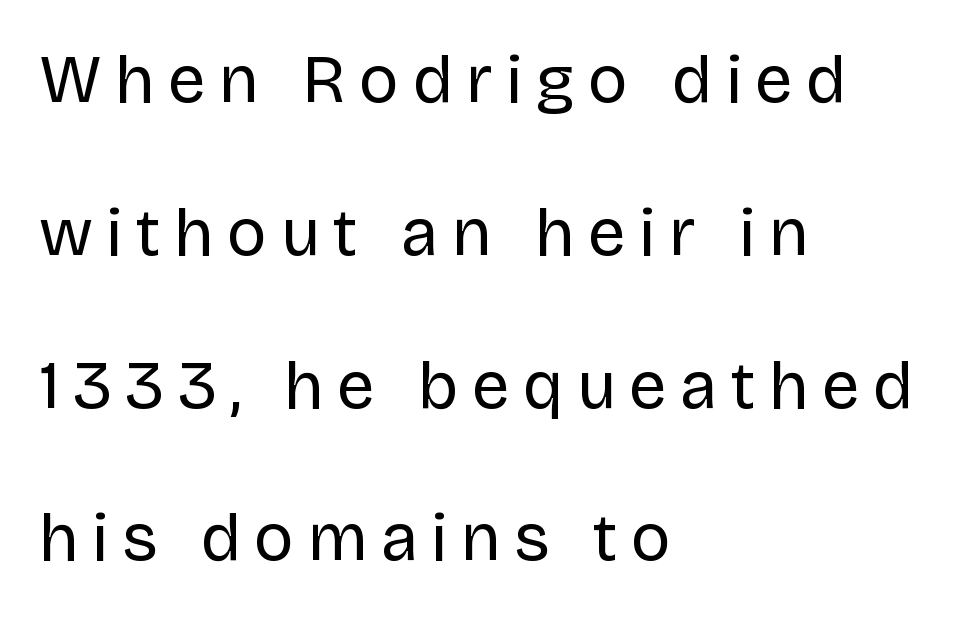
Heaviness? Minimal to ordinary, like unemphasized prose. Proportional: the letters do not fall into vertical columns. The face used here is rendered with a markedly widened letterfit. The font family rendered here belongs to the sans-serif group.
